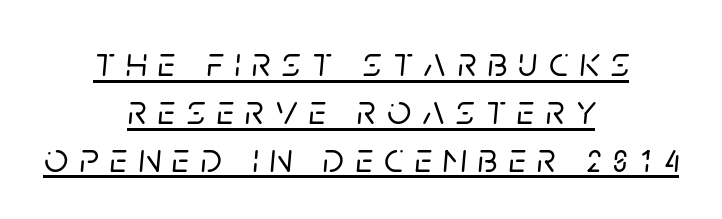
Q: Is the text italic (slanted)? A: Yes, it leans right by about 5 degrees.
Q: Is the text underlined? A: Yes.
Q: How is the paragraph aligned? A: Centered.
Q: Is the spacing between letters normal or unusually wide? A: Unusually wide.
Q: Is the spacing between lines tight, normal or loose? A: Tight.
Q: Width (condensed, normal, or wide)? A: Normal.
Q: Stroke contrast? A: Low.
Q: x-height? A: Large.
Q: Monospaced? A: No.
